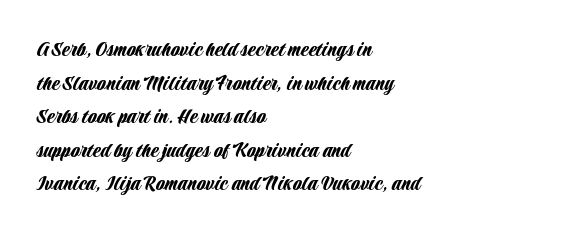
The image shows 23 px text type; set left-aligned, normal line spacing (1.46x), normal letter spacing, not underlined.
